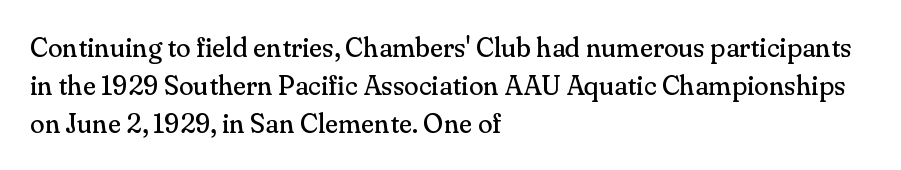
The image shows 27 px text type, upright; set left-aligned, normal line spacing (1.4x), normal letter spacing, not underlined.
